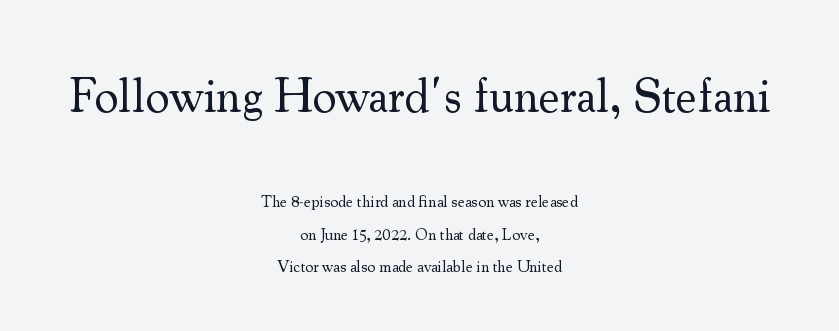
Q: Is the text bold? A: No.
Q: Is the text italic (slanted)? A: No, it is upright.
Q: Is the typeface a serif or a sans-serif typeface? A: Serif.
Q: Is the text underlined? A: No.
Q: How is the paragraph aligned? A: Centered.
Q: Is the spacing between letters normal or unusually wide? A: Normal.
Q: Is the spacing between lines tight, normal or loose? A: Loose.
Q: Which block of text is set in a larger size, the first (top) or the second (bottom)? A: The first (top) one.
Q: Width (condensed, normal, or wide)? A: Normal.
Q: Stroke contrast? A: Medium.
Q: x-height? A: Small.
Q: Monospaced? A: No.
